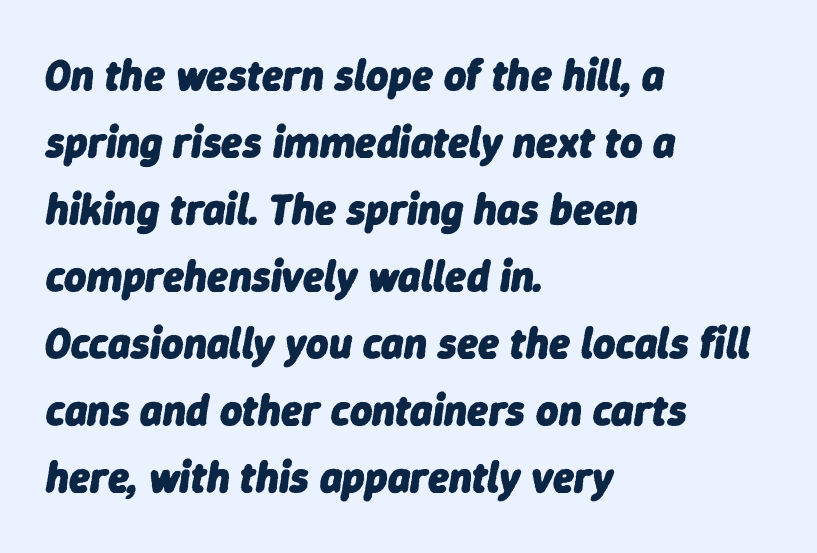
Q: Is the text bold? A: Yes.
Q: Is the text italic (slanted)? A: Yes, it leans right by about 9 degrees.
Q: Is the text underlined? A: No.
Q: How is the paragraph aligned? A: Left-aligned.
Q: Is the spacing between letters normal or unusually wide? A: Normal.
Q: Is the spacing between lines tight, normal or loose? A: Normal.
Q: Width (condensed, normal, or wide)? A: Normal.
Q: Stroke contrast? A: Low.
Q: x-height? A: Medium.
Q: Monospaced? A: No.
